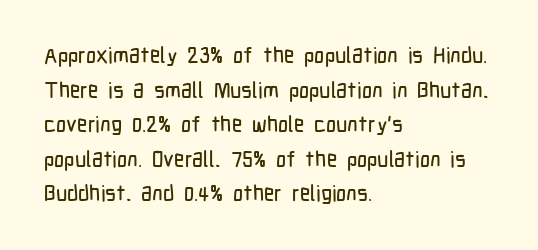
The image shows 22 px text type, upright; set left-aligned, normal line spacing (1.57x), normal letter spacing, not underlined.
